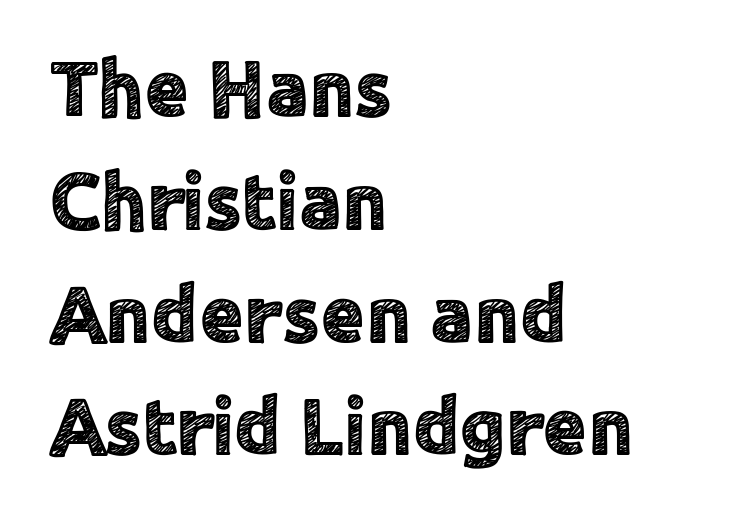
Q: Is the text italic (slanted)? A: No, it is upright.
Q: Is the typeface a serif or a sans-serif typeface? A: Sans-serif.
Q: Is the text underlined? A: No.
Q: How is the paragraph aligned? A: Left-aligned.
Q: Is the spacing between letters normal or unusually wide? A: Normal.
Q: Is the spacing between lines tight, normal or loose? A: Normal.
Q: Width (condensed, normal, or wide)? A: Normal.
Q: x-height? A: Medium.
Q: Monospaced? A: No.
